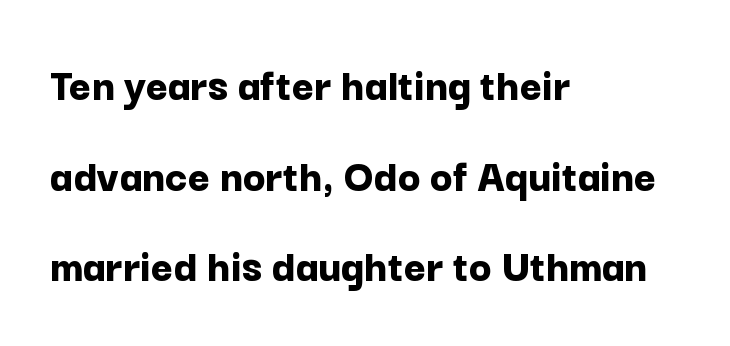
The image shows 47 px bold sans-serif type, upright; set left-aligned, loose line spacing (1.93x), normal letter spacing, not underlined; low stroke contrast and a medium x-height.
